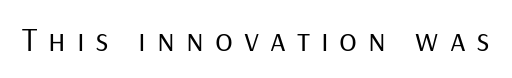
The image shows 33 px regular-weight sans-serif type, upright; set unusually wide letter spacing (+0.33 em), not underlined; low stroke contrast and a medium x-height.
